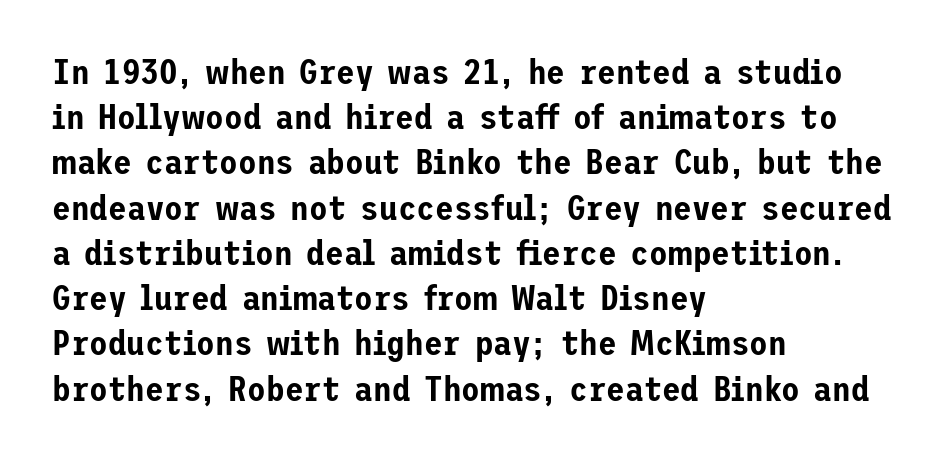
Q: Is the text italic (slanted)? A: No, it is upright.
Q: Is the typeface a serif or a sans-serif typeface? A: Sans-serif.
Q: Is the text underlined? A: No.
Q: How is the paragraph aligned? A: Left-aligned.
Q: Is the spacing between letters normal or unusually wide? A: Normal.
Q: Is the spacing between lines tight, normal or loose? A: Normal.
Q: Width (condensed, normal, or wide)? A: Normal.
Q: Stroke contrast? A: Low.
Q: x-height? A: Medium.
